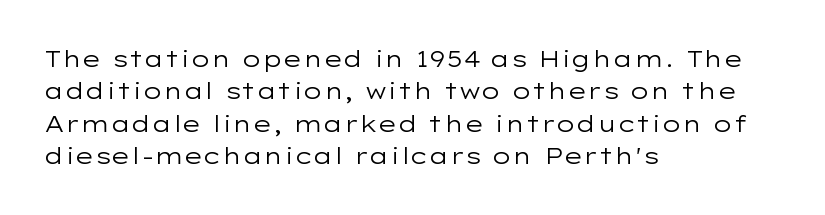
The tracking reads as untouched default to a designer's eye. Layout note: lines flush left. Students, observe: this is what conventionally led text looks like. Underline: absent.
